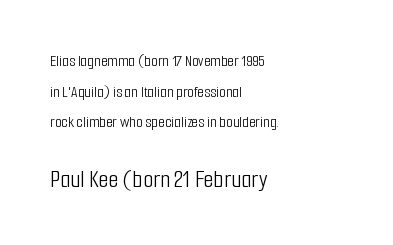
In terms of posture, this sample is upright. Note: smaller setting up top, larger setting below. These lines keep a tight, regular rhythm from letter to letter. Caption: face not bold, strokes unweighted. A clean baseline with only descenders dipping below it. The lines in this sample share a left origin and differ only in where they stop.
